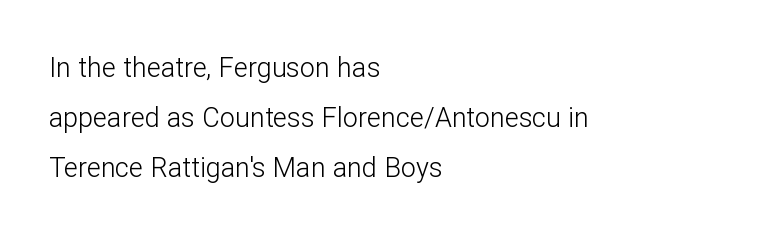
Q: Is the text bold? A: No.
Q: Is the text italic (slanted)? A: No, it is upright.
Q: Is the text underlined? A: No.
Q: How is the paragraph aligned? A: Left-aligned.
Q: Is the spacing between letters normal or unusually wide? A: Normal.
